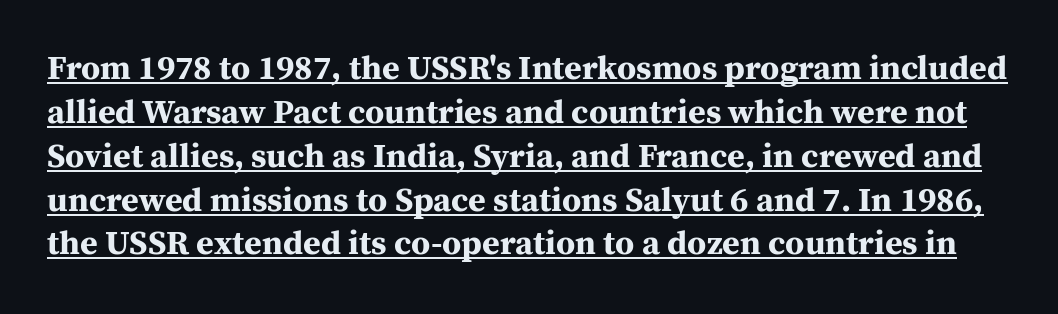
Think of a printed novel: that variable character pitch is what you see here. Quick note: underline on. Do the letters lean? They stand straight. Whoever set this chose a conventional vertical rhythm. Tracking value appears to be zero — textbook default spacing.
